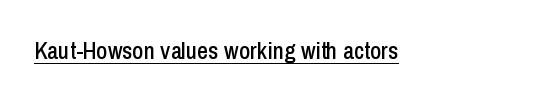
The image shows 24 px text type, upright; set normal letter spacing, underlined.
